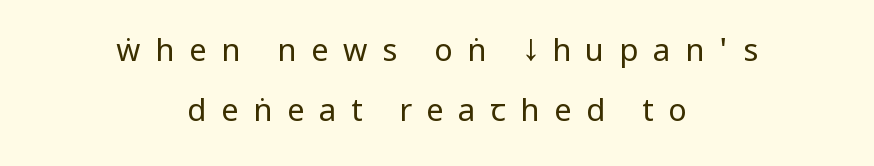
{"serif": "no", "italic": "no", "bold": "no", "weight": "regular", "width": "condensed", "stroke_contrast": "low", "underline": "no", "align": "center", "line_spacing": "loose", "line_spacing_ratio": 1.93, "letter_spacing": "wide", "letter_spacing_em": 0.47, "glyph_px": 31}
